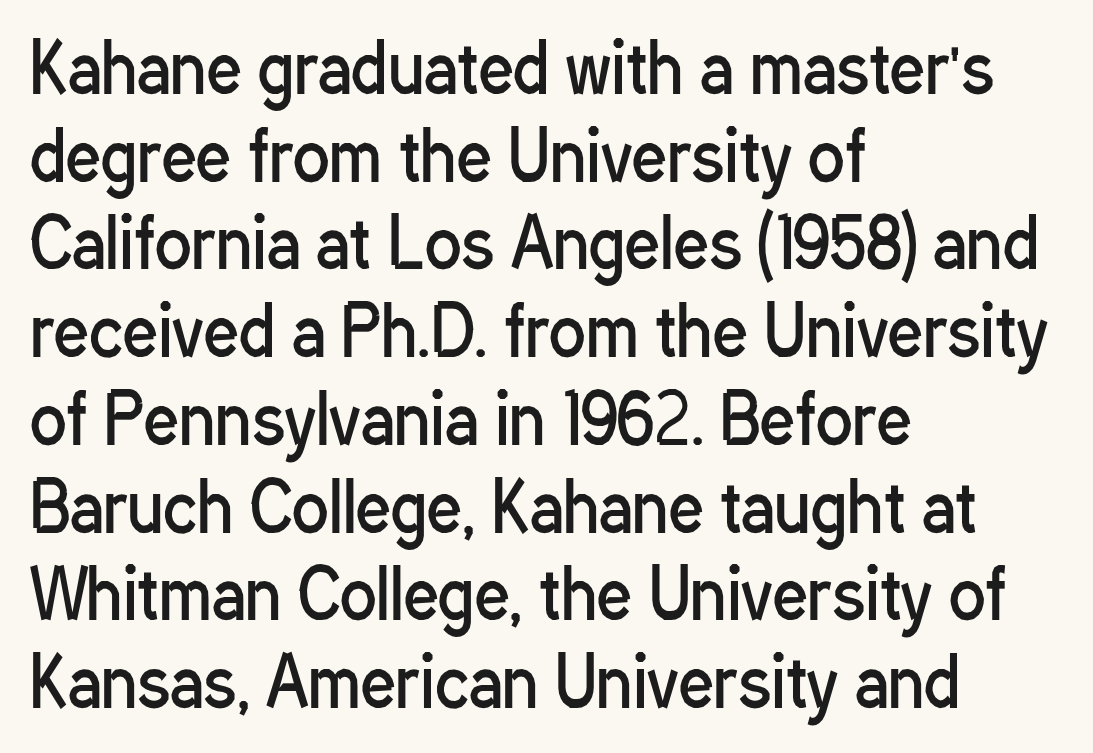
{"serif": "no", "italic": "no", "bold": "no", "weight": "regular", "width": "condensed", "stroke_contrast": "low", "x_height": "medium", "monospaced": "no", "underline": "no", "align": "left", "line_spacing": "normal", "line_spacing_ratio": 1.29, "letter_spacing": "normal", "letter_spacing_em": 0.0, "glyph_px": 68}
